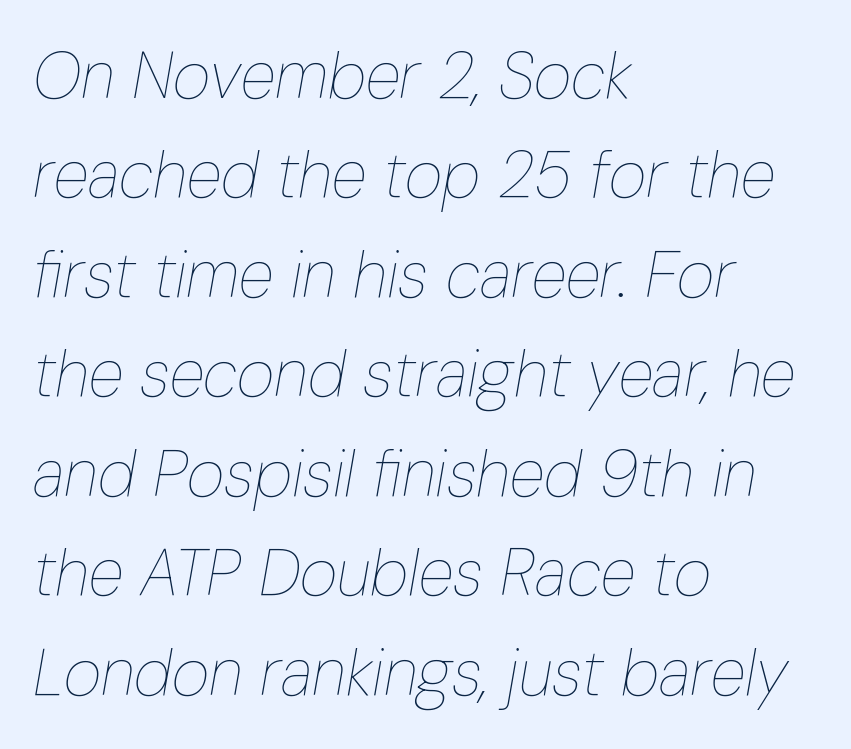
Q: Is the text bold? A: No.
Q: Is the text italic (slanted)? A: Yes, it leans right by about 10 degrees.
Q: Is the text underlined? A: No.
Q: How is the paragraph aligned? A: Left-aligned.
Q: Is the spacing between letters normal or unusually wide? A: Normal.
Q: Is the spacing between lines tight, normal or loose? A: Normal.
Q: Width (condensed, normal, or wide)? A: Condensed.
Q: Stroke contrast? A: Low.
Q: x-height? A: Medium.
Q: Monospaced? A: No.
